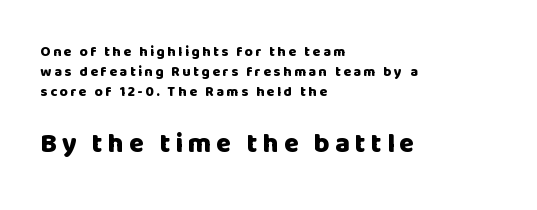
The image shows 27 px bold type, upright; set left-aligned, normal line spacing (1.43x), not underlined; the second (bottom) block is 1.93x larger.
